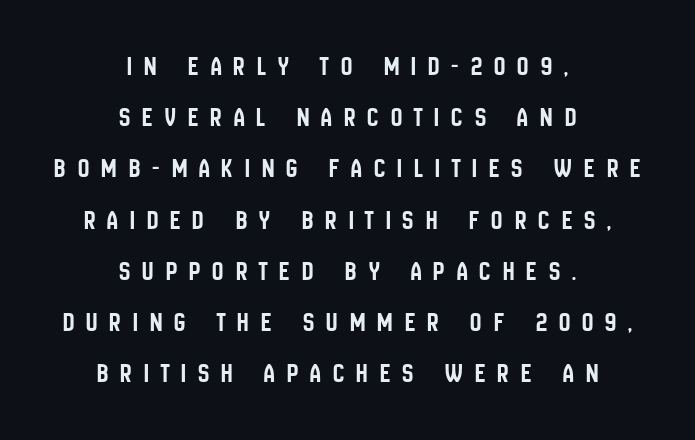
{"serif": "no", "italic": "no", "width": "condensed", "stroke_contrast": "low", "x_height": "large", "monospaced": "no", "underline": "no", "align": "center", "line_spacing_ratio": 1.83, "letter_spacing": "wide", "letter_spacing_em": 0.43, "glyph_px": 28}
